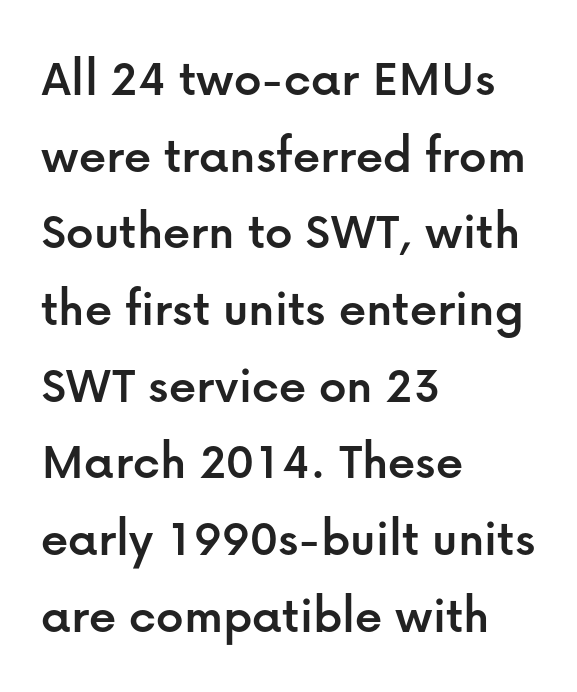
{"serif": "no", "italic": "no", "width": "normal", "stroke_contrast": "low", "x_height": "medium", "monospaced": "no", "underline": "no", "align": "left", "line_spacing": "normal", "line_spacing_ratio": 1.42, "letter_spacing": "normal", "letter_spacing_em": 0.0, "glyph_px": 54}
